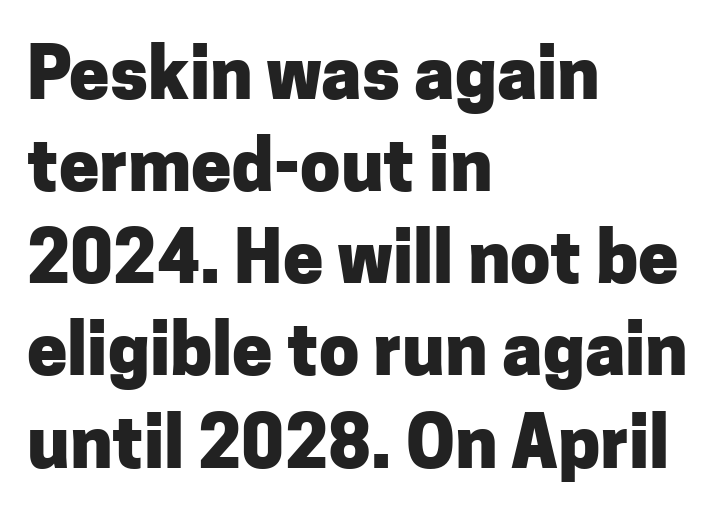
The image shows 72 px heavy sans-serif type, upright; set left-aligned, normal line spacing (1.28x), normal letter spacing, not underlined; low stroke contrast and a medium x-height.
